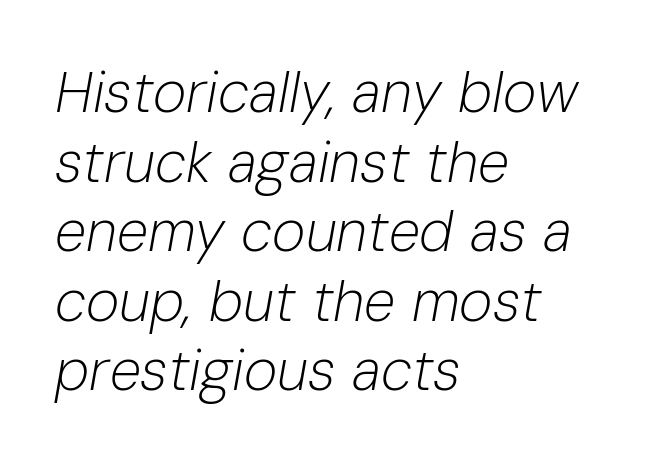
Q: Is the text bold? A: No.
Q: Is the text italic (slanted)? A: Yes, it leans right by about 10 degrees.
Q: Is the text underlined? A: No.
Q: How is the paragraph aligned? A: Left-aligned.
Q: Is the spacing between letters normal or unusually wide? A: Normal.
Q: Width (condensed, normal, or wide)? A: Normal.
Q: Stroke contrast? A: Low.
Q: x-height? A: Medium.
Q: Monospaced? A: No.
